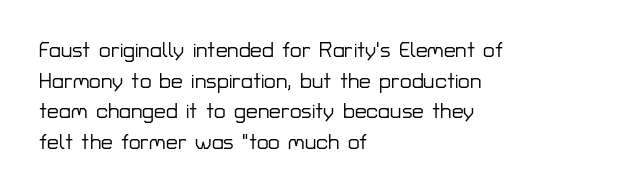
Q: Is the text italic (slanted)? A: No, it is upright.
Q: Is the text underlined? A: No.
Q: How is the paragraph aligned? A: Left-aligned.
Q: Is the spacing between letters normal or unusually wide? A: Normal.
Q: Is the spacing between lines tight, normal or loose? A: Normal.
